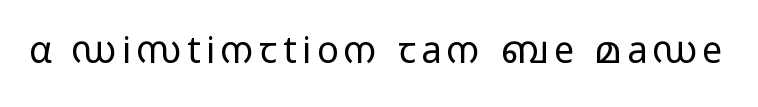
The font's upright variant was chosen for this text. Spacing verdict: proportional, widths tailored to each character. The letterforms sit at book weight or below. Has an underline been added? It has not. The characters display no serif detailing; their extremities are plain.
